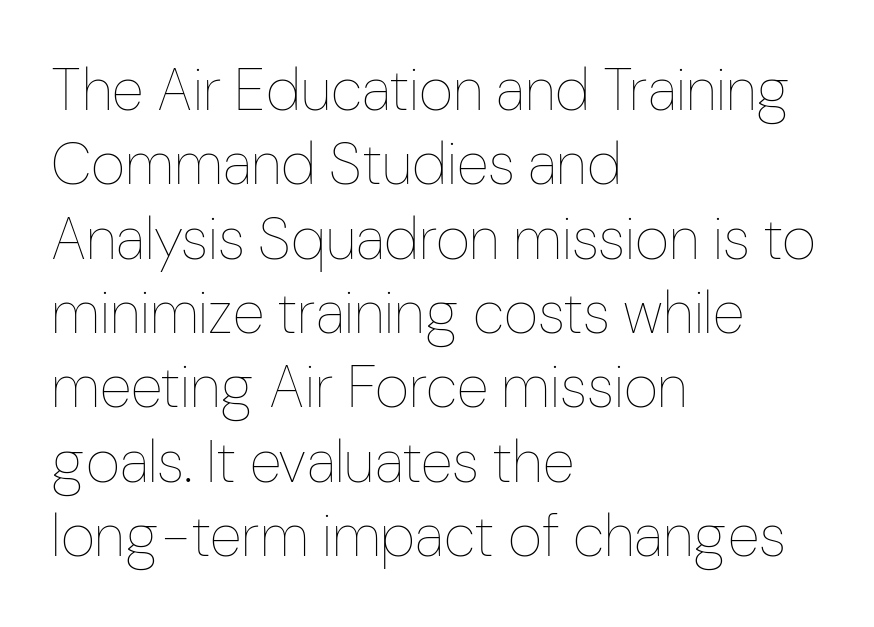
The vertical gap from one line to the next is medium. Horizontal alignment here is leftward, the default for most running prose. The words here are not underlined. This sample uses plain, unmodified letter spacing.
